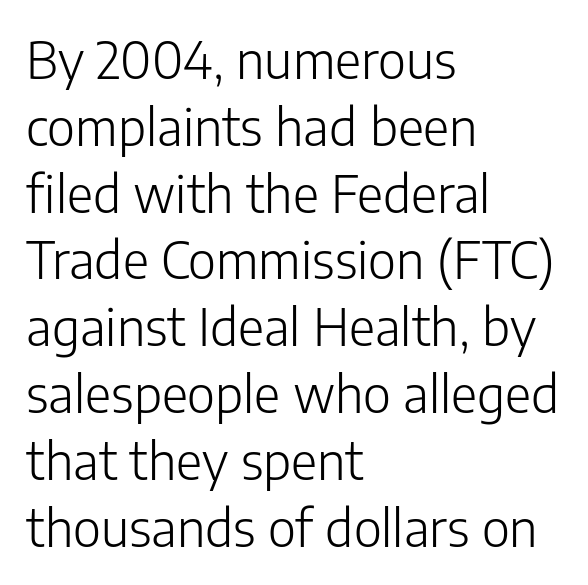
{"serif": "no", "italic": "no", "bold": "no", "weight": "light", "width": "normal", "stroke_contrast": "low", "x_height": "medium", "monospaced": "no", "underline": "no", "align": "left", "line_spacing": "normal", "line_spacing_ratio": 1.31, "letter_spacing": "normal", "letter_spacing_em": 0.0, "glyph_px": 51}
